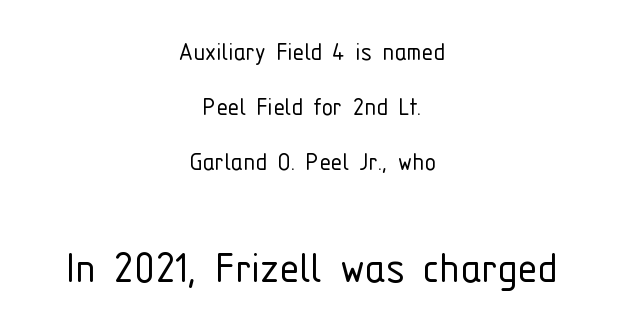
The image shows 50 px light, condensed sans-serif type, upright; set centered, line spacing 1.89x, normal letter spacing, not underlined; the second (bottom) block is 1.72x larger; low stroke contrast and a medium x-height.
